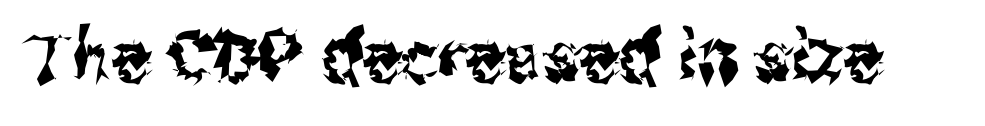
Q: Is the text italic (slanted)? A: No, it is upright.
Q: Is the typeface a serif or a sans-serif typeface? A: Sans-serif.
Q: Is the text underlined? A: No.
Q: Is the spacing between letters normal or unusually wide? A: Normal.
Q: Width (condensed, normal, or wide)? A: Condensed.
Q: Stroke contrast? A: Medium.
Q: x-height? A: Medium.
Q: Monospaced? A: No.
